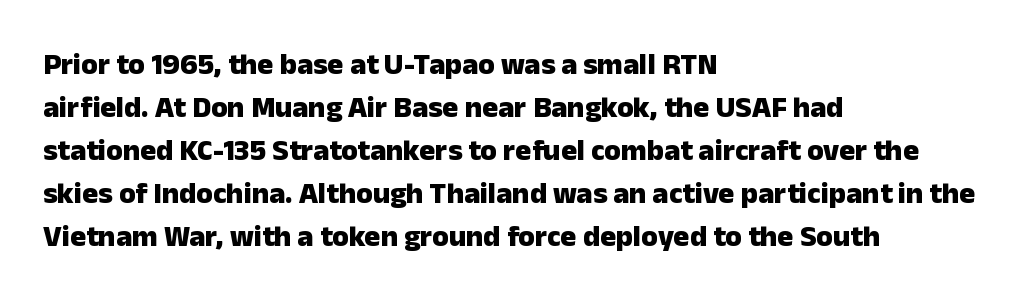
Q: Is the text bold? A: Yes.
Q: Is the text italic (slanted)? A: No, it is upright.
Q: Is the typeface a serif or a sans-serif typeface? A: Sans-serif.
Q: Is the text underlined? A: No.
Q: How is the paragraph aligned? A: Left-aligned.
Q: Is the spacing between letters normal or unusually wide? A: Normal.
Q: Is the spacing between lines tight, normal or loose? A: Normal.
Q: Width (condensed, normal, or wide)? A: Normal.
Q: Stroke contrast? A: Low.
Q: x-height? A: Medium.
Q: Monospaced? A: No.
